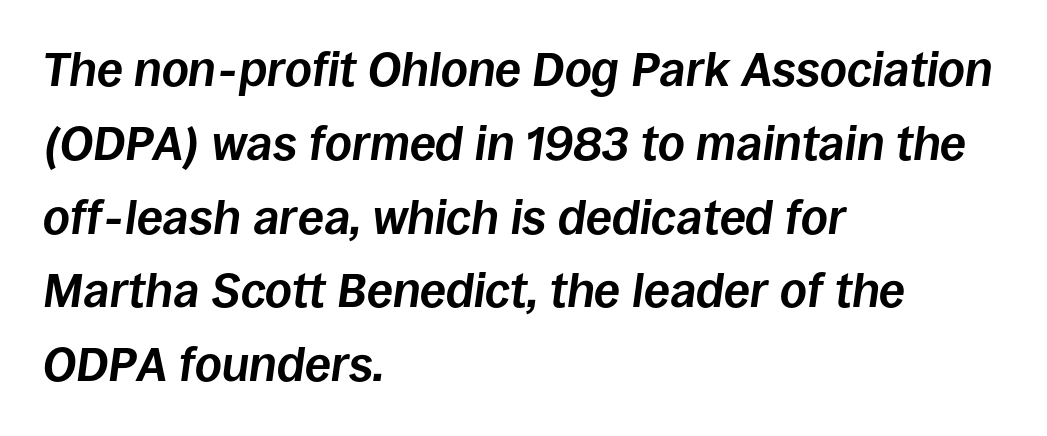
Q: Is the text bold? A: Yes.
Q: Is the text italic (slanted)? A: Yes, it leans right by about 8 degrees.
Q: Is the text underlined? A: No.
Q: How is the paragraph aligned? A: Left-aligned.
Q: Is the spacing between letters normal or unusually wide? A: Normal.
Q: Is the spacing between lines tight, normal or loose? A: Normal.
Q: Width (condensed, normal, or wide)? A: Normal.
Q: Stroke contrast? A: Low.
Q: x-height? A: Large.
Q: Monospaced? A: No.
